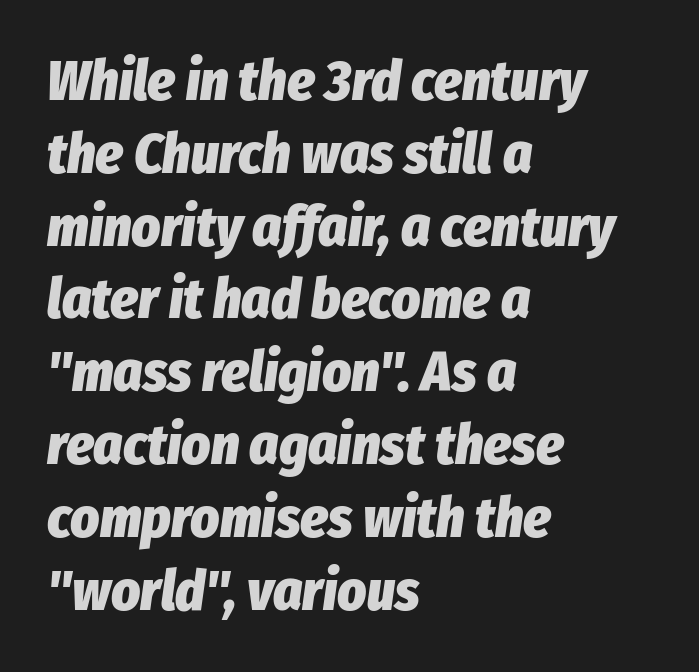
{"italic": "yes", "lean": "right", "slant_degrees": 8, "bold": "yes", "weight": "heavy", "width": "condensed", "stroke_contrast": "low", "x_height": "medium", "monospaced": "no", "underline": "no", "align": "left", "line_spacing": "normal", "line_spacing_ratio": 1.3, "letter_spacing": "normal", "letter_spacing_em": 0.0, "glyph_px": 56}
